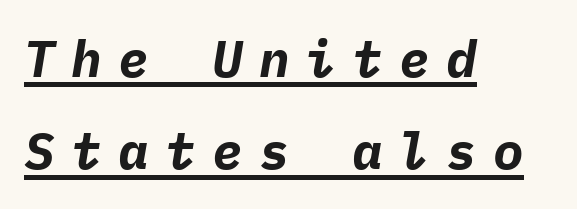
The image shows 51 px bold type, italic (leaning right), monospaced; set left-aligned, line spacing 1.81x, unusually wide letter spacing (+0.32 em), underlined; low stroke contrast and a medium x-height.
